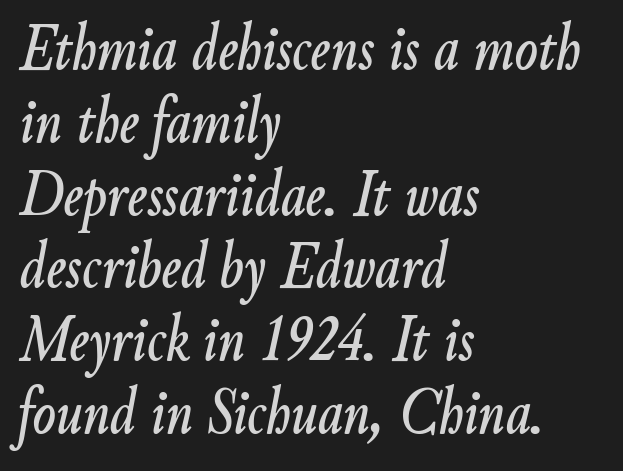
The ragged edge is on the right, which tells us the setting is flush left. Summary of vertical rhythm: compact, with narrow interline spacing. Italic? Definitely — the glyphs are oblique. Nothing unusual about the tracking: characters are spaced as the font intends. Is this a fixed-width face? No — the glyphs have proportional, varying widths.
